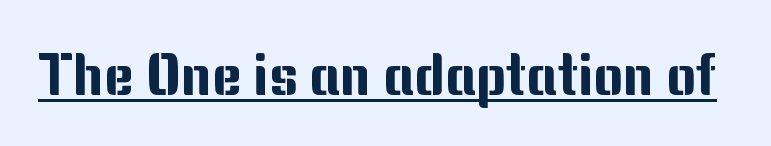
The image shows 57 px sans-serif type, upright; set normal letter spacing, underlined; medium stroke contrast and a medium x-height.
